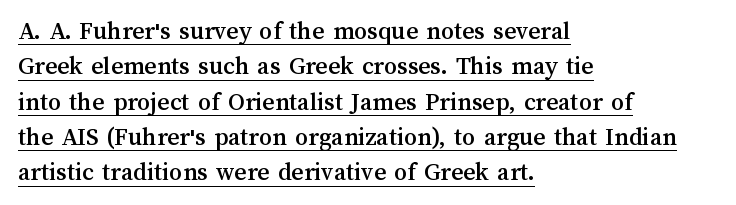
{"italic": "no", "underline": "yes", "align": "left", "line_spacing": "normal", "line_spacing_ratio": 1.36, "letter_spacing": "normal", "letter_spacing_em": 0.0, "glyph_px": 26}
